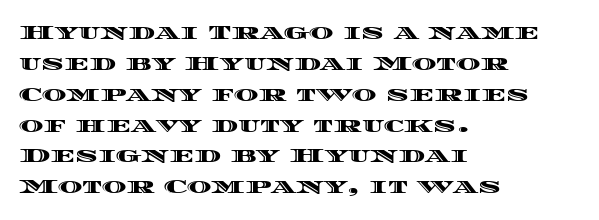
Q: Is the text italic (slanted)? A: No, it is upright.
Q: Is the text underlined? A: No.
Q: How is the paragraph aligned? A: Left-aligned.
Q: Is the spacing between letters normal or unusually wide? A: Normal.
Q: Is the spacing between lines tight, normal or loose? A: Normal.
